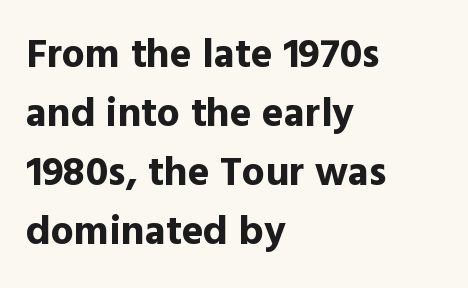
{"serif": "no", "italic": "no", "bold": "yes", "weight": "bold", "width": "normal", "x_height": "medium", "monospaced": "no", "underline": "no", "align": "left", "line_spacing": "normal", "line_spacing_ratio": 1.44, "letter_spacing": "normal", "letter_spacing_em": 0.0, "glyph_px": 41}
